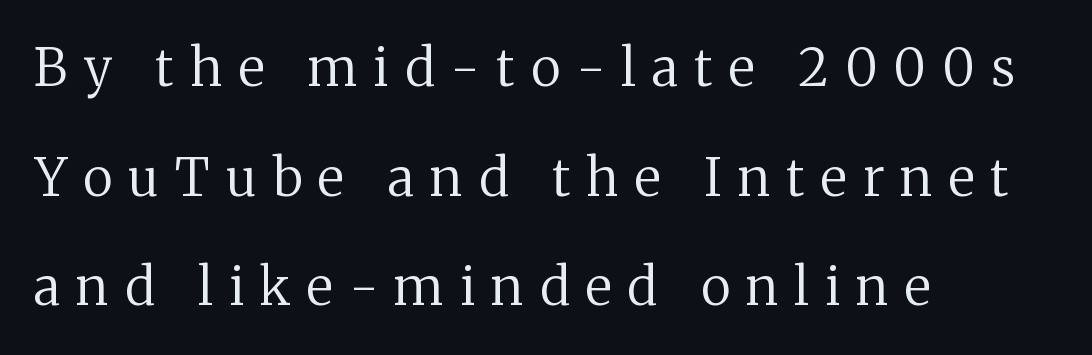
Q: Is the text bold? A: No.
Q: Is the text italic (slanted)? A: No, it is upright.
Q: Is the typeface a serif or a sans-serif typeface? A: Serif.
Q: Is the text underlined? A: No.
Q: How is the paragraph aligned? A: Left-aligned.
Q: Is the spacing between letters normal or unusually wide? A: Unusually wide.
Q: Is the spacing between lines tight, normal or loose? A: Loose.
Q: Width (condensed, normal, or wide)? A: Normal.
Q: Stroke contrast? A: Medium.
Q: x-height? A: Medium.
Q: Monospaced? A: No.
